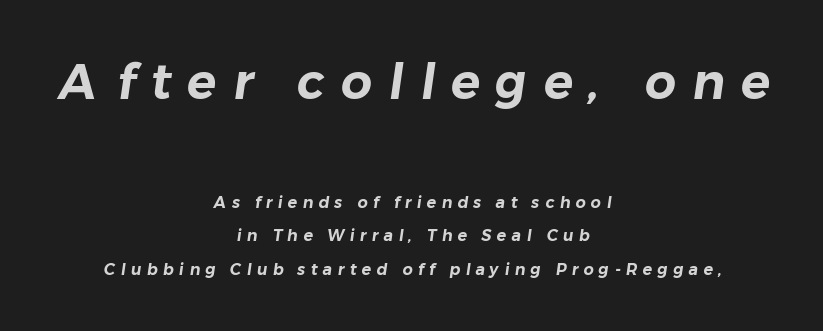
The letterforms stand isolated, each surrounded by extra space. Here the first block reads like a headline and the second like body copy. Reading down the block, each line starts at a different indent, mirrored at its end. The designer went with a sans here, leaving each stem footless.
